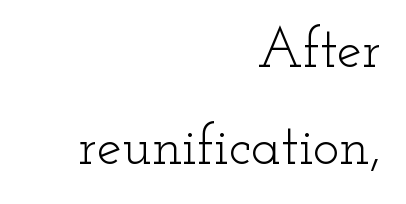
The image shows 56 px light, wide serif type, upright; set right-aligned, line spacing 1.74x, normal letter spacing, not underlined; low stroke contrast and a small x-height.
